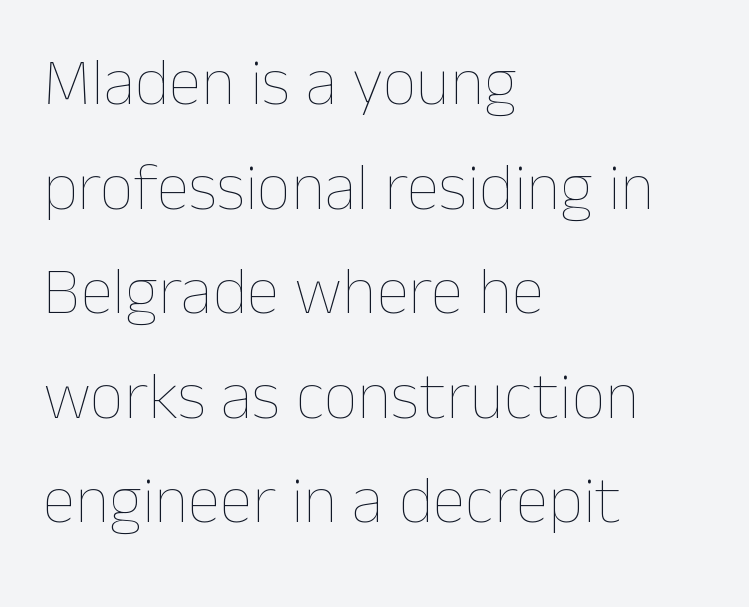
The rows are spaced the way most documents space them. You could not count columns in this text — the font is proportionally spaced. Is the type heavy? It reads as light-to-regular instead. The font's upright variant was chosen for this text. The rag falls on the right side of this text block.
